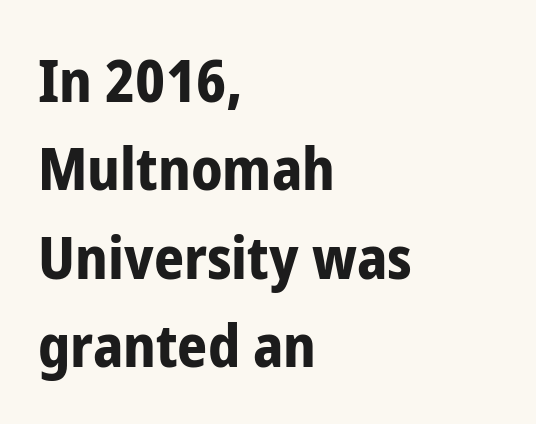
{"serif": "no", "italic": "no", "bold": "yes", "weight": "bold", "width": "condensed", "stroke_contrast": "low", "x_height": "medium", "monospaced": "no", "underline": "no", "align": "left", "line_spacing": "normal", "line_spacing_ratio": 1.5, "letter_spacing": "normal", "letter_spacing_em": 0.0, "glyph_px": 59}
